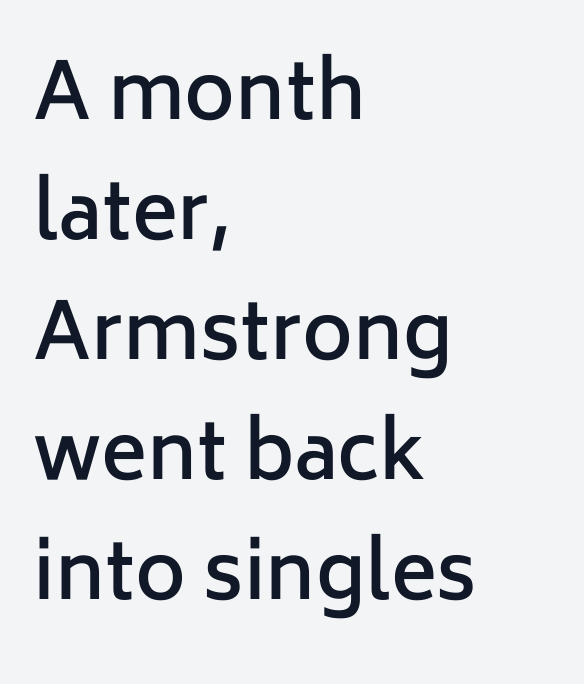
The image shows 77 px semibold sans-serif type, upright; set left-aligned, normal line spacing (1.56x), normal letter spacing, not underlined; low stroke contrast and a medium x-height.
